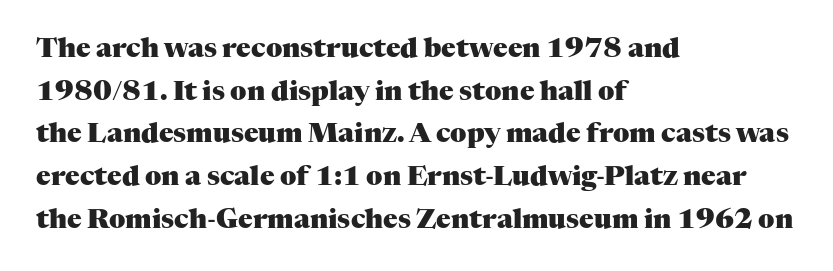
Q: Is the text bold? A: Yes.
Q: Is the text italic (slanted)? A: No, it is upright.
Q: Is the text underlined? A: No.
Q: How is the paragraph aligned? A: Left-aligned.
Q: Is the spacing between letters normal or unusually wide? A: Normal.
Q: Is the spacing between lines tight, normal or loose? A: Normal.
